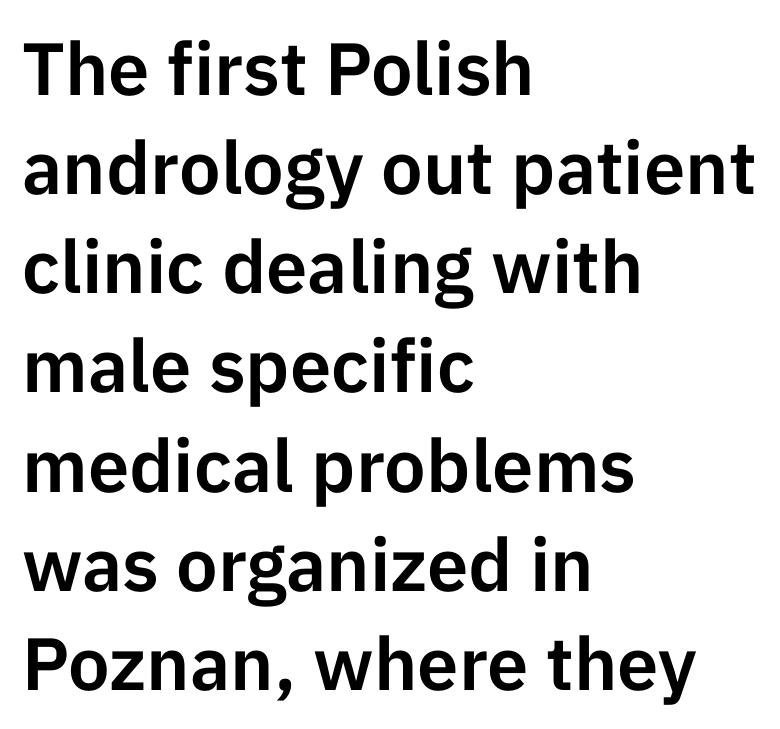
{"serif": "no", "italic": "no", "width": "normal", "stroke_contrast": "low", "x_height": "medium", "monospaced": "no", "underline": "no", "align": "left", "line_spacing": "normal", "line_spacing_ratio": 1.34, "letter_spacing": "normal", "letter_spacing_em": 0.0, "glyph_px": 74}
